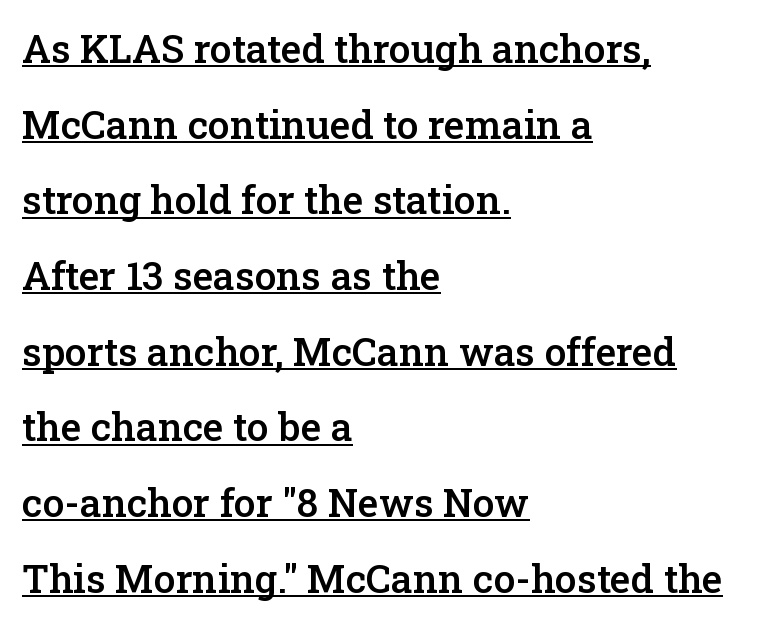
{"serif": "yes", "italic": "no", "bold": "semi", "weight": "semibold", "width": "normal", "stroke_contrast": "low", "x_height": "medium", "monospaced": "no", "underline": "yes", "align": "left", "line_spacing": "loose", "line_spacing_ratio": 1.94, "letter_spacing": "normal", "letter_spacing_em": 0.0, "glyph_px": 39}
